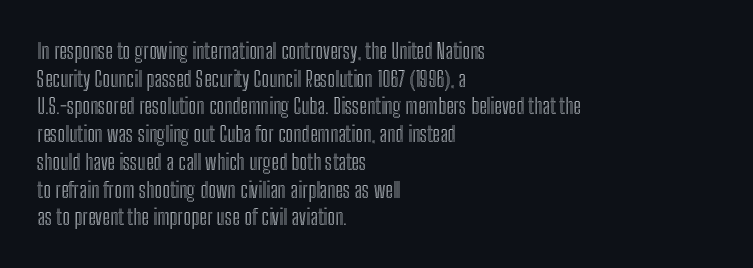
The image shows 22 px text type, upright; set left-aligned, normal line spacing (1.26x), normal letter spacing, not underlined.
